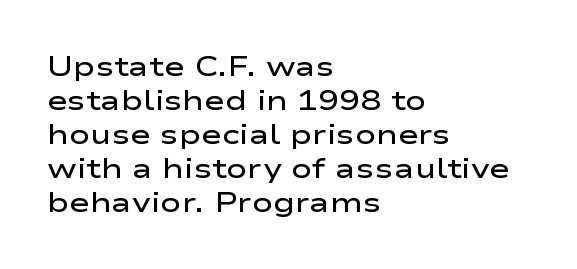
Q: Is the text bold? A: Semi-bold.
Q: Is the text italic (slanted)? A: No, it is upright.
Q: Is the typeface a serif or a sans-serif typeface? A: Sans-serif.
Q: Is the text underlined? A: No.
Q: How is the paragraph aligned? A: Left-aligned.
Q: Is the spacing between letters normal or unusually wide? A: Normal.
Q: Width (condensed, normal, or wide)? A: Wide.
Q: Stroke contrast? A: Low.
Q: x-height? A: Medium.
Q: Monospaced? A: No.
